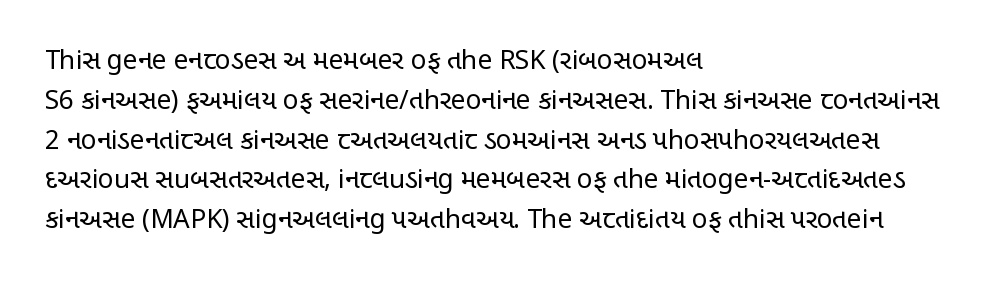
{"italic": "no", "bold": "no", "underline": "no", "align": "left", "line_spacing": "normal", "line_spacing_ratio": 1.53, "letter_spacing": "normal", "letter_spacing_em": 0.0, "glyph_px": 26}
